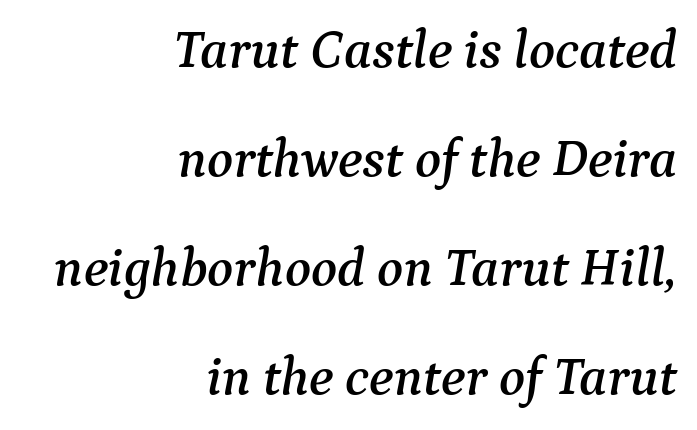
Q: Is the text italic (slanted)? A: Yes, it leans right by about 9 degrees.
Q: Is the typeface a serif or a sans-serif typeface? A: Serif.
Q: Is the text underlined? A: No.
Q: How is the paragraph aligned? A: Right-aligned.
Q: Is the spacing between letters normal or unusually wide? A: Normal.
Q: Is the spacing between lines tight, normal or loose? A: Loose.
Q: Width (condensed, normal, or wide)? A: Normal.
Q: Stroke contrast? A: Medium.
Q: x-height? A: Medium.
Q: Monospaced? A: No.
